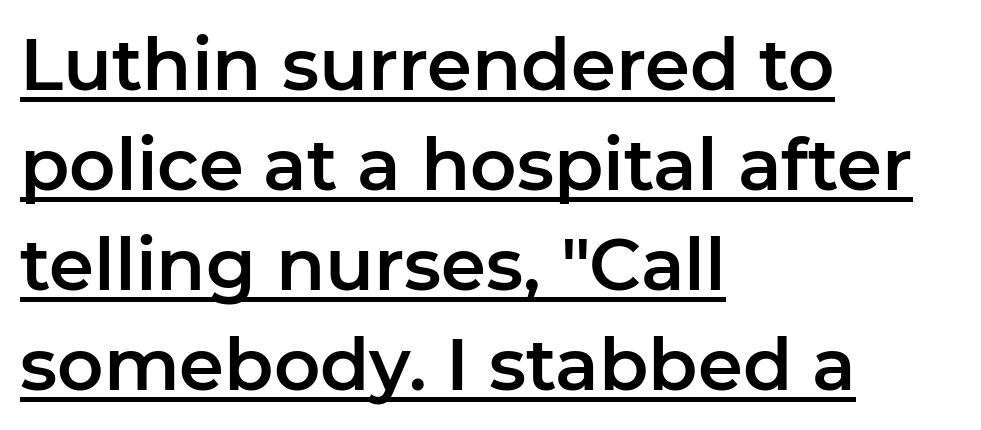
Does the leading feel generous? No, just average. Where is the straight margin? On the left. This rendering employs a face without finishing strokes, i.e., a sans-serif. Characters follow at the spacing the type designer built in. Think of a printed novel: that variable character pitch is what you see here. A typographer would call this underscored text.
